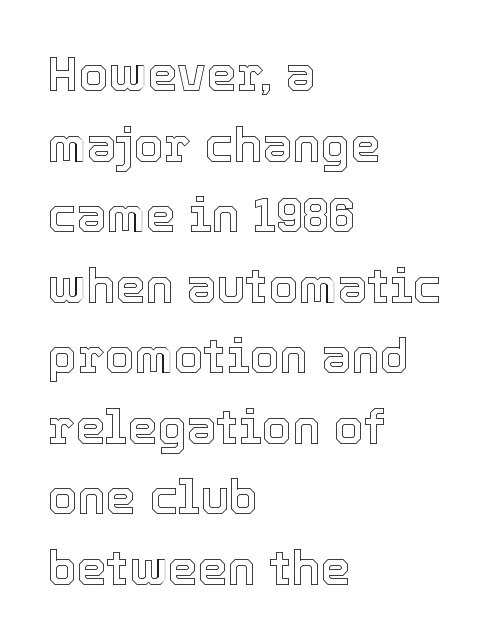
{"italic": "no", "width": "normal", "x_height": "medium", "monospaced": "no", "underline": "no", "align": "left", "line_spacing": "normal", "line_spacing_ratio": 1.47, "letter_spacing": "normal", "letter_spacing_em": 0.0, "glyph_px": 48}
